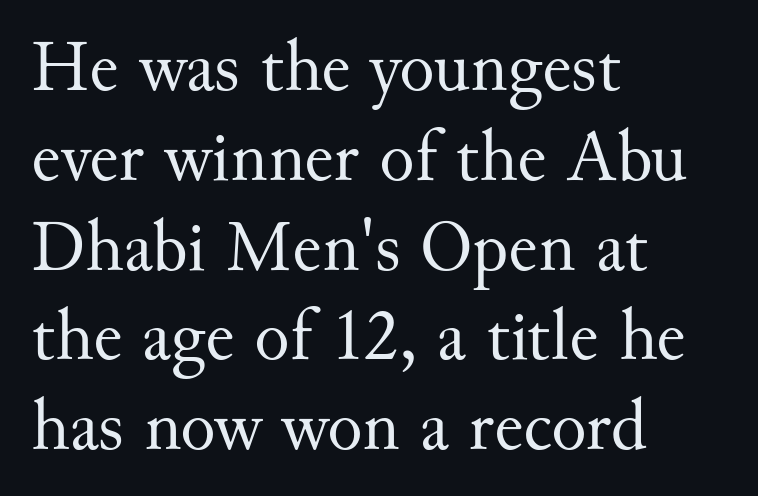
Glance below the letters and you will spot only blank space. Stroke mass is kept to a normal reading level or below. The line texture is even and compact thanks to regular tracking. Caption: multi-line text, flush left, ragged right. The passage shown is typed in a proportional face where columns would drift. Classification — serif.
